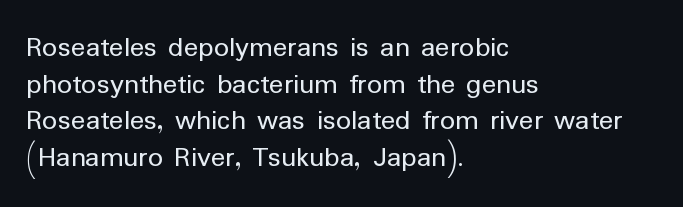
Q: Is the text bold? A: No.
Q: Is the text italic (slanted)? A: No, it is upright.
Q: Is the typeface a serif or a sans-serif typeface? A: Sans-serif.
Q: Is the text underlined? A: No.
Q: How is the paragraph aligned? A: Left-aligned.
Q: Is the spacing between letters normal or unusually wide? A: Normal.
Q: Width (condensed, normal, or wide)? A: Normal.
Q: Stroke contrast? A: Low.
Q: x-height? A: Medium.
Q: Monospaced? A: No.
